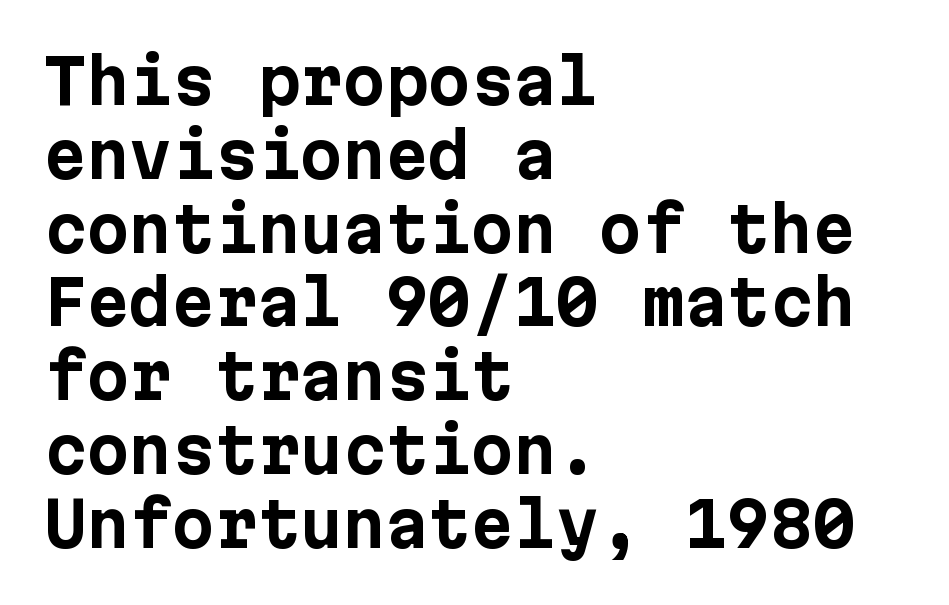
Q: Is the text bold? A: Yes.
Q: Is the text italic (slanted)? A: No, it is upright.
Q: Is the typeface a serif or a sans-serif typeface? A: Sans-serif.
Q: Is the text underlined? A: No.
Q: How is the paragraph aligned? A: Left-aligned.
Q: Is the spacing between letters normal or unusually wide? A: Normal.
Q: Width (condensed, normal, or wide)? A: Normal.
Q: Stroke contrast? A: Low.
Q: x-height? A: Medium.
